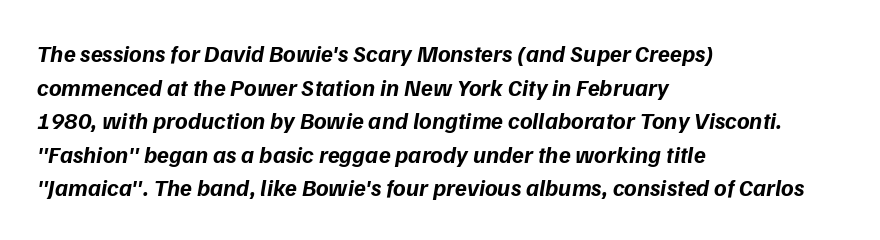
{"italic": "yes", "lean": "right", "slant_degrees": 9, "bold": "yes", "underline": "no", "align": "left", "line_spacing": "normal", "line_spacing_ratio": 1.4, "letter_spacing": "normal", "letter_spacing_em": 0.0, "glyph_px": 24}
